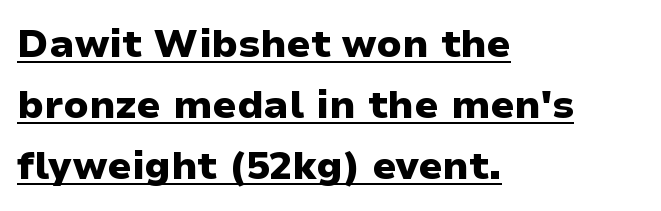
Q: Is the text bold? A: Yes.
Q: Is the text italic (slanted)? A: No, it is upright.
Q: Is the typeface a serif or a sans-serif typeface? A: Sans-serif.
Q: Is the text underlined? A: Yes.
Q: How is the paragraph aligned? A: Left-aligned.
Q: Is the spacing between letters normal or unusually wide? A: Normal.
Q: Is the spacing between lines tight, normal or loose? A: Normal.
Q: Width (condensed, normal, or wide)? A: Normal.
Q: Stroke contrast? A: Low.
Q: x-height? A: Medium.
Q: Monospaced? A: No.
